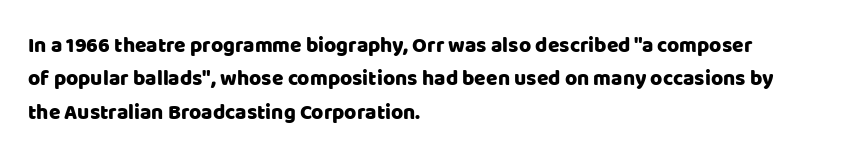
Q: Is the text italic (slanted)? A: No, it is upright.
Q: Is the text underlined? A: No.
Q: How is the paragraph aligned? A: Left-aligned.
Q: Is the spacing between letters normal or unusually wide? A: Normal.
Q: Is the spacing between lines tight, normal or loose? A: Normal.
